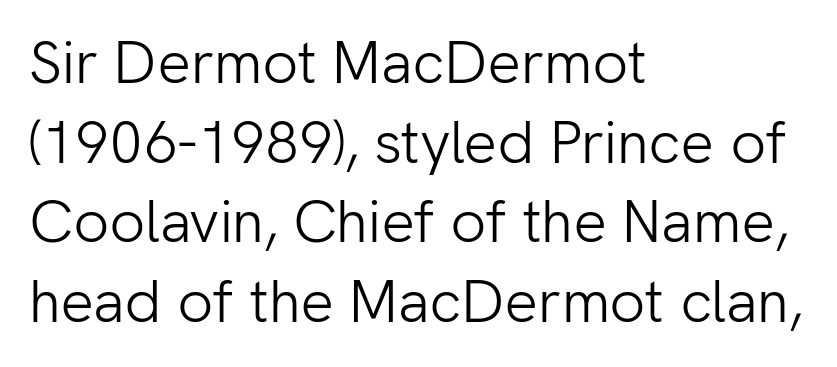
The image shows 59 px light sans-serif type, upright; set left-aligned, normal line spacing (1.35x), normal letter spacing, not underlined; low stroke contrast and a medium x-height.
